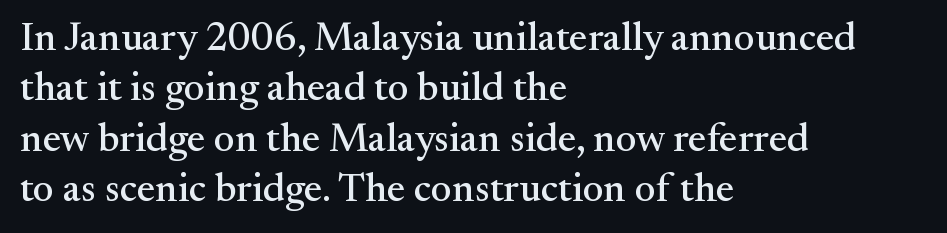
Q: Is the text italic (slanted)? A: No, it is upright.
Q: Is the typeface a serif or a sans-serif typeface? A: Serif.
Q: Is the text underlined? A: No.
Q: How is the paragraph aligned? A: Left-aligned.
Q: Is the spacing between letters normal or unusually wide? A: Normal.
Q: Is the spacing between lines tight, normal or loose? A: Normal.
Q: Width (condensed, normal, or wide)? A: Normal.
Q: Stroke contrast? A: Medium.
Q: x-height? A: Small.
Q: Monospaced? A: No.
